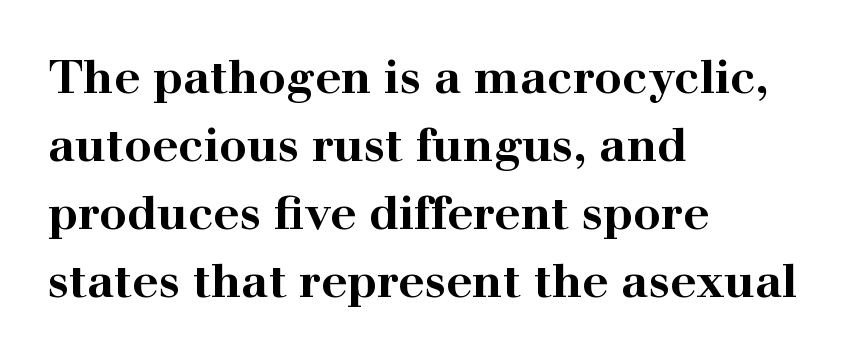
Varying glyph widths throughout — classic text-font behaviour. A typesetter would call this zero additional tracking. You'd pick this weight for a headline — it's a proper bold. Does the copy run flush right? No — it runs flush left. To sum up the face: it has serifs. The block of text has a typical density, with ordinary space between rows.
